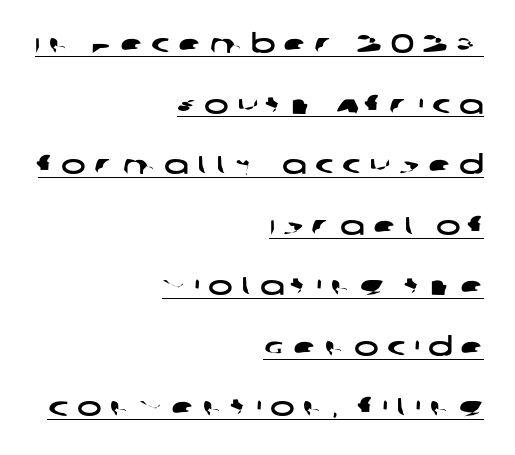
The gaps between neighbouring characters are conspicuously large. What decoration does the sample have? An underline. The typesetter chose a ragged-left arrangement here. The line-height multiplier appears high, well above default.
